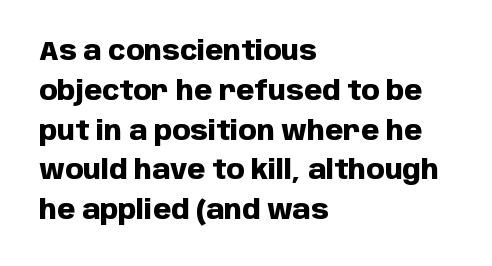
Q: Is the text bold? A: Yes.
Q: Is the text italic (slanted)? A: No, it is upright.
Q: Is the text underlined? A: No.
Q: How is the paragraph aligned? A: Left-aligned.
Q: Is the spacing between letters normal or unusually wide? A: Normal.
Q: Is the spacing between lines tight, normal or loose? A: Normal.
